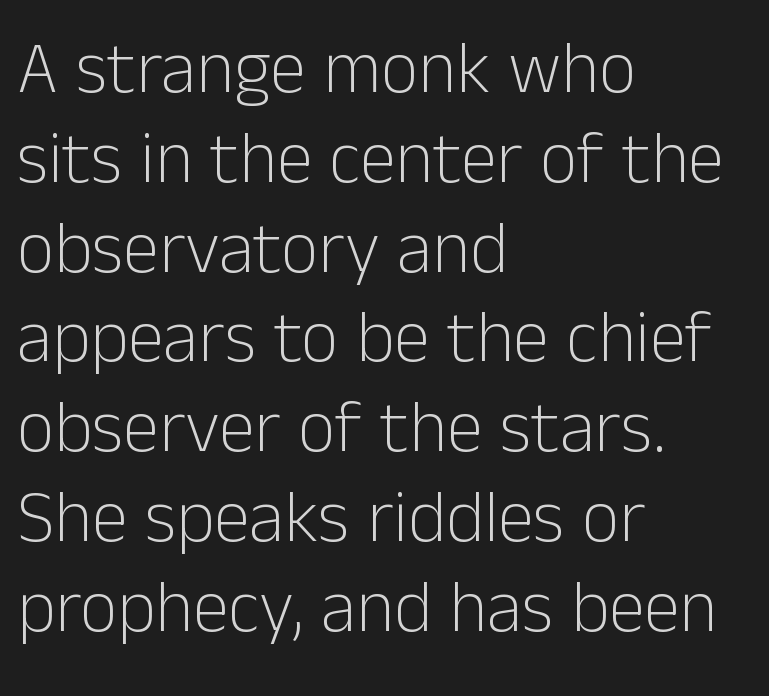
Q: Is the text bold? A: No.
Q: Is the text italic (slanted)? A: No, it is upright.
Q: Is the typeface a serif or a sans-serif typeface? A: Sans-serif.
Q: Is the text underlined? A: No.
Q: How is the paragraph aligned? A: Left-aligned.
Q: Is the spacing between letters normal or unusually wide? A: Normal.
Q: Width (condensed, normal, or wide)? A: Normal.
Q: Stroke contrast? A: Low.
Q: x-height? A: Medium.
Q: Monospaced? A: No.
